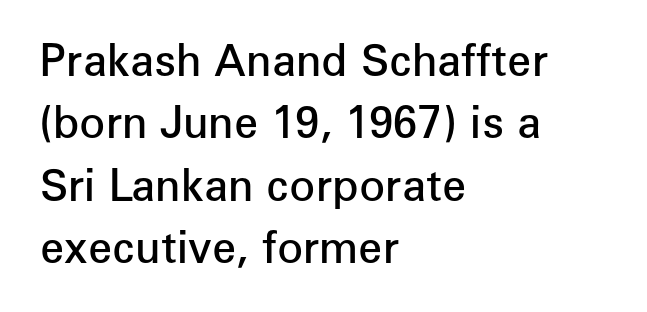
Is the block centered? No — it sits flush against the left margin. Beneath every word, the page is bare. Each new line begins a customary step beneath the previous one. On the weight axis this lands at semibold, roughly 600. Each word holds together tightly as a unit, with standard inter-letter gaps. Character widths vary here, with narrow letters taking less room than wide ones.
